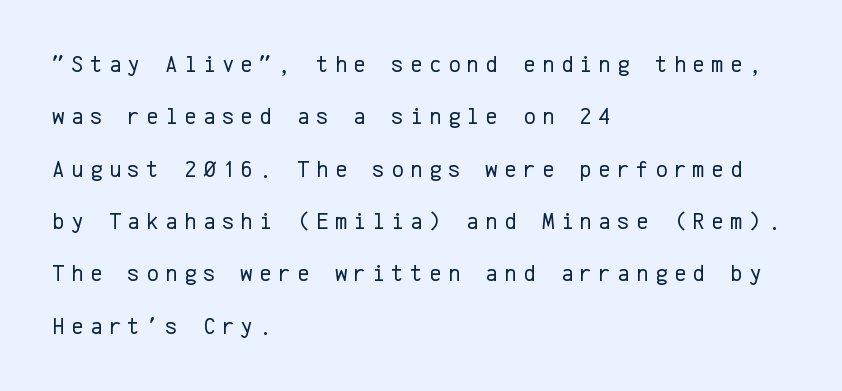
Nobody drew a line under any word here. Regarding leading, the lines here are spaced well apart. Honestly, the letter spacing is so wide it's the main thing you notice. Stroke thickness stays within the range of a standard reading face or lighter. Do the letters lean? They stand straight.
